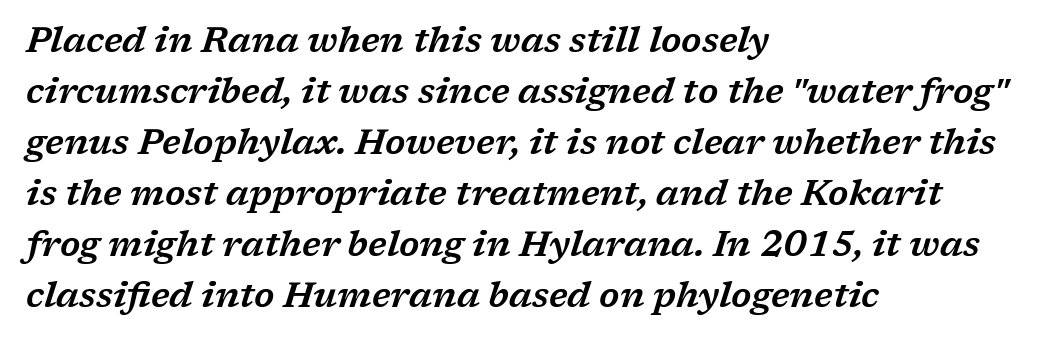
The image shows 35 px wide serif type, italic (leaning right); set left-aligned, normal line spacing (1.46x), normal letter spacing, not underlined; low stroke contrast and a medium x-height.
